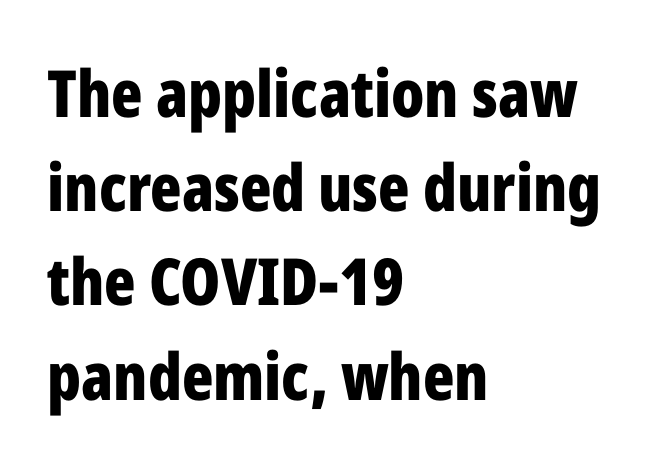
{"serif": "no", "italic": "no", "bold": "yes", "weight": "bold", "width": "condensed", "stroke_contrast": "low", "x_height": "medium", "monospaced": "no", "underline": "no", "align": "left", "line_spacing": "normal", "line_spacing_ratio": 1.45, "letter_spacing": "normal", "letter_spacing_em": 0.0, "glyph_px": 65}
